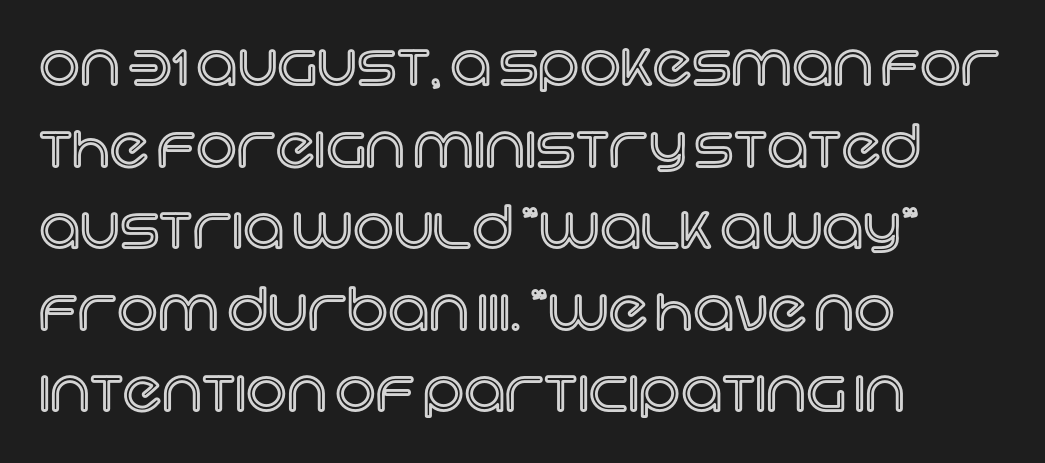
{"italic": "no", "width": "normal", "x_height": "large", "monospaced": "no", "underline": "no", "align": "left", "line_spacing": "normal", "line_spacing_ratio": 1.43, "letter_spacing": "normal", "letter_spacing_em": 0.0, "glyph_px": 57}
